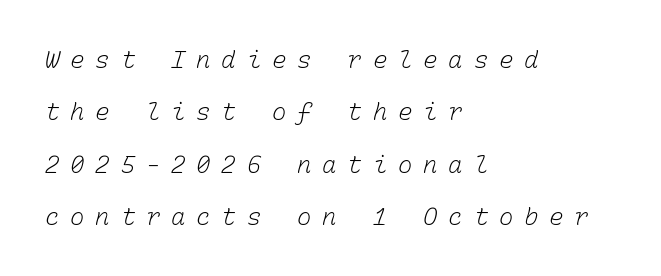
{"bold": "no", "underline": "no", "align": "left", "line_spacing": "loose", "line_spacing_ratio": 2.18, "letter_spacing": "wide", "letter_spacing_em": 0.45, "glyph_px": 24}
